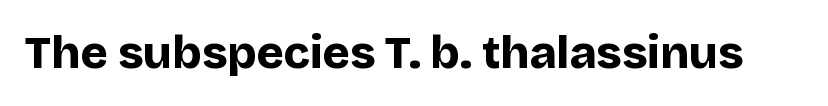
{"serif": "no", "italic": "no", "bold": "yes", "weight": "bold", "width": "normal", "stroke_contrast": "low", "x_height": "large", "monospaced": "no", "underline": "no", "letter_spacing": "normal", "letter_spacing_em": 0.0, "glyph_px": 46}
